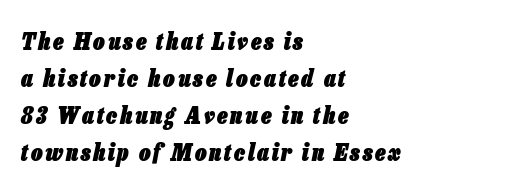
{"italic": "yes", "lean": "right", "slant_degrees": 13, "bold": "yes", "underline": "no", "align": "left", "line_spacing": "normal", "line_spacing_ratio": 1.61, "glyph_px": 23}
